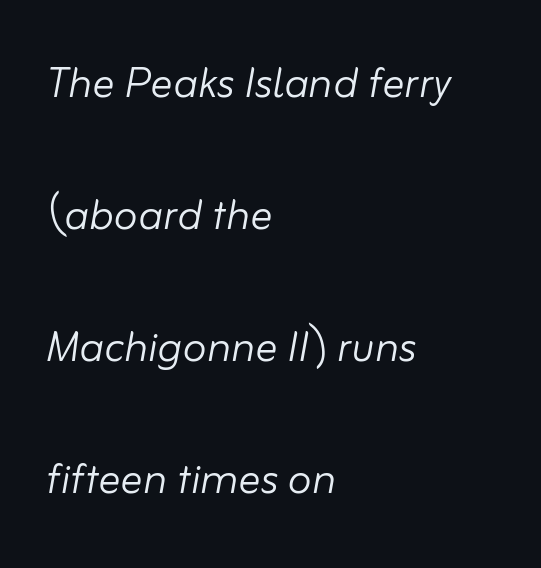
Q: Is the text bold? A: No.
Q: Is the text italic (slanted)? A: Yes, it leans right by about 10 degrees.
Q: Is the text underlined? A: No.
Q: How is the paragraph aligned? A: Left-aligned.
Q: Is the spacing between letters normal or unusually wide? A: Normal.
Q: Is the spacing between lines tight, normal or loose? A: Loose.
Q: Width (condensed, normal, or wide)? A: Normal.
Q: Stroke contrast? A: Low.
Q: x-height? A: Small.
Q: Monospaced? A: No.
